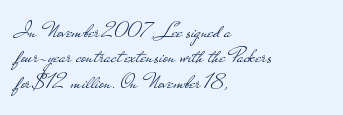
{"bold": "no", "underline": "no", "align": "left", "line_spacing": "tight", "line_spacing_ratio": 1.1, "letter_spacing": "normal", "letter_spacing_em": 0.0, "glyph_px": 23}
